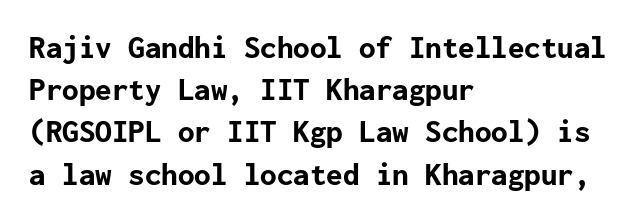
Q: Is the text bold? A: Yes.
Q: Is the text italic (slanted)? A: No, it is upright.
Q: Is the typeface a serif or a sans-serif typeface? A: Sans-serif.
Q: Is the text underlined? A: No.
Q: How is the paragraph aligned? A: Left-aligned.
Q: Is the spacing between letters normal or unusually wide? A: Normal.
Q: Is the spacing between lines tight, normal or loose? A: Normal.
Q: Width (condensed, normal, or wide)? A: Normal.
Q: Stroke contrast? A: Low.
Q: x-height? A: Medium.
